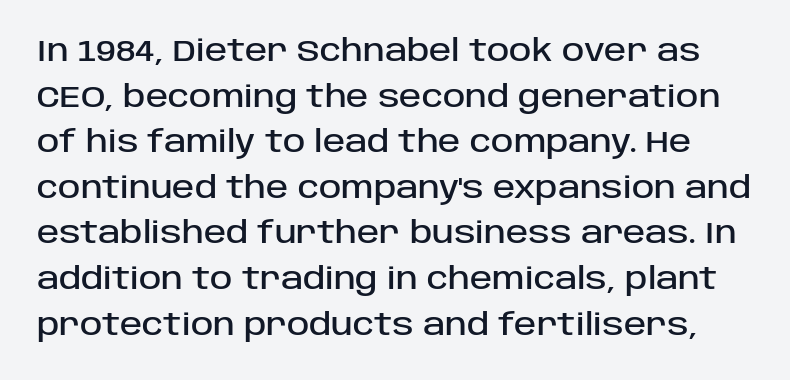
The letterforms sit shoulder to shoulder at normal distance. These lines are composed in type without serifs. Note the varied advance widths — an 'i' is clearly narrower than an 'm'. The designer left line spacing at the default. These lines were composed using upright roman letters.
